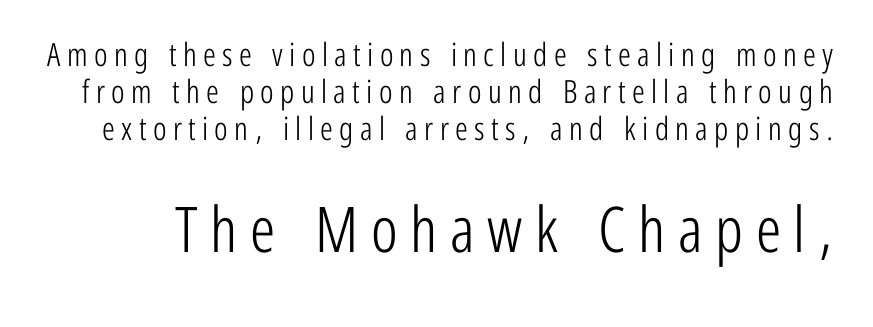
The image shows 63 px light, condensed sans-serif type, upright; set tight line spacing (1.15x), unusually wide letter spacing (+0.2 em), not underlined; the second (bottom) block is 1.97x larger; low stroke contrast and a medium x-height.
